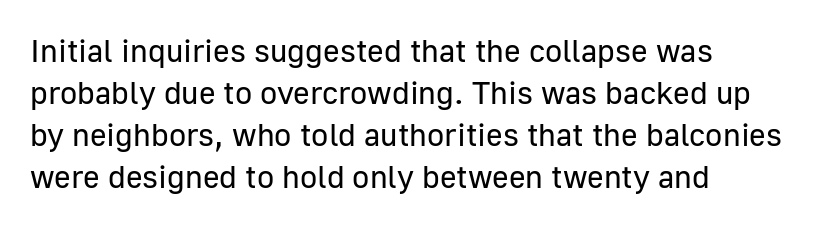
{"serif": "no", "italic": "no", "bold": "no", "weight": "regular", "width": "normal", "stroke_contrast": "low", "x_height": "medium", "monospaced": "no", "underline": "no", "align": "left", "line_spacing": "normal", "line_spacing_ratio": 1.31, "letter_spacing": "normal", "letter_spacing_em": 0.0, "glyph_px": 32}
